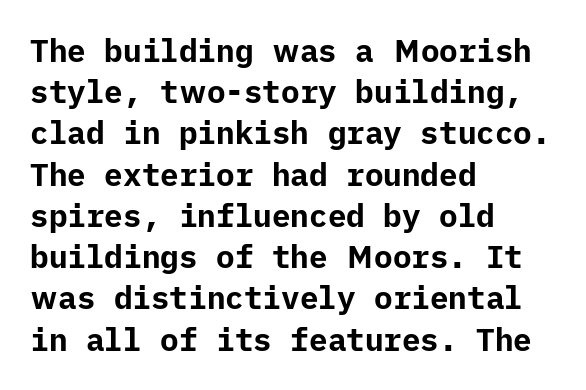
{"serif": "no", "italic": "no", "bold": "yes", "weight": "bold", "width": "normal", "stroke_contrast": "low", "x_height": "medium", "underline": "no", "align": "left", "line_spacing": "normal", "line_spacing_ratio": 1.33, "letter_spacing": "normal", "letter_spacing_em": 0.0, "glyph_px": 31}
